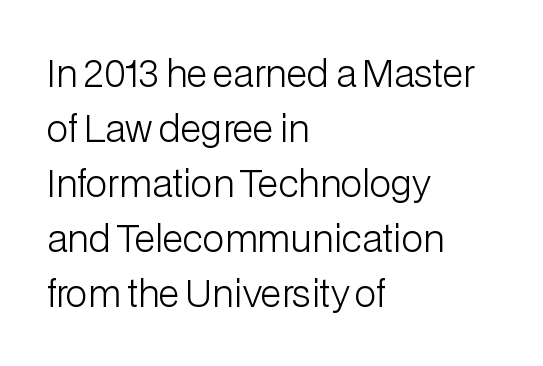
{"serif": "no", "italic": "no", "bold": "no", "weight": "light", "width": "normal", "stroke_contrast": "low", "x_height": "medium", "monospaced": "no", "underline": "no", "align": "left", "line_spacing": "normal", "line_spacing_ratio": 1.53, "letter_spacing": "normal", "letter_spacing_em": 0.0, "glyph_px": 36}
